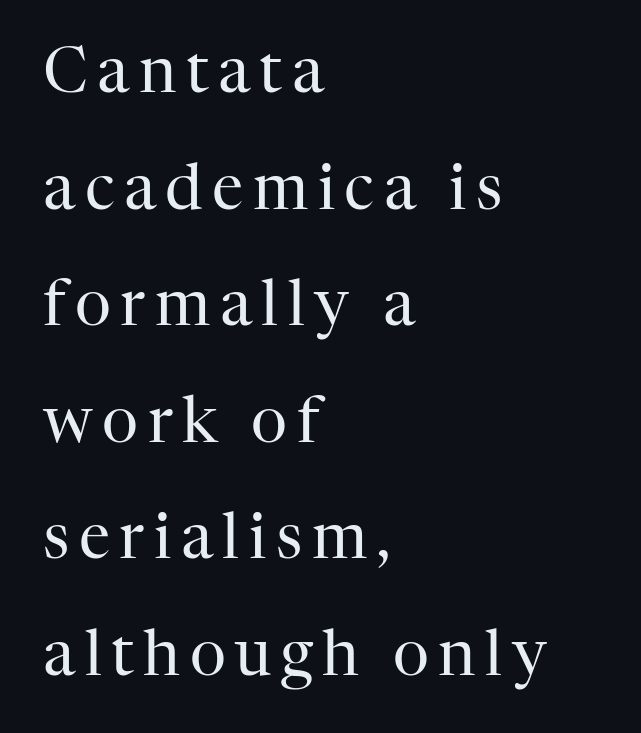
The image shows 63 px regular-weight serif type, upright; set left-aligned, line spacing 1.85x, not underlined; high stroke contrast and a medium x-height.
